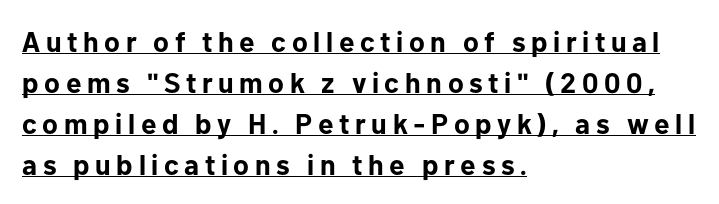
The image shows 28 px bold sans-serif type, upright; set left-aligned, normal line spacing (1.46x), unusually wide letter spacing (+0.2 em), underlined; low stroke contrast and a medium x-height.
